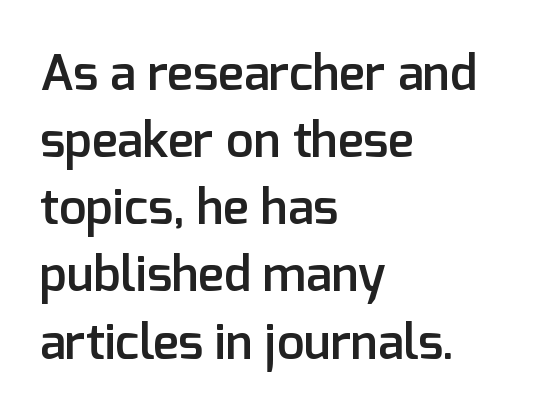
{"serif": "no", "italic": "no", "bold": "semi", "weight": "semibold", "width": "normal", "stroke_contrast": "low", "x_height": "medium", "monospaced": "no", "underline": "no", "align": "left", "line_spacing": "normal", "line_spacing_ratio": 1.37, "letter_spacing": "normal", "letter_spacing_em": 0.0, "glyph_px": 49}
